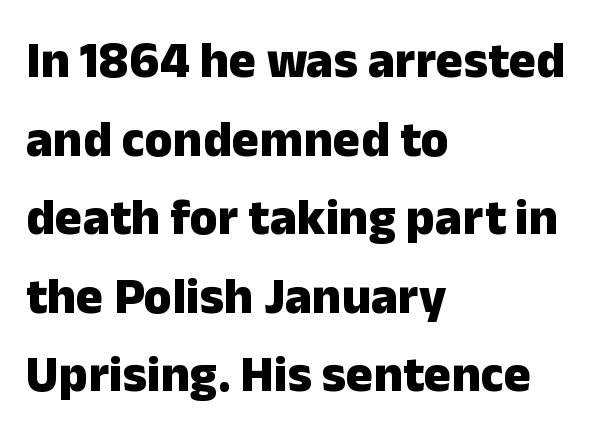
Q: Is the text bold? A: Yes.
Q: Is the text italic (slanted)? A: No, it is upright.
Q: Is the typeface a serif or a sans-serif typeface? A: Sans-serif.
Q: Is the text underlined? A: No.
Q: How is the paragraph aligned? A: Left-aligned.
Q: Is the spacing between letters normal or unusually wide? A: Normal.
Q: Is the spacing between lines tight, normal or loose? A: Normal.
Q: Width (condensed, normal, or wide)? A: Normal.
Q: Stroke contrast? A: Low.
Q: x-height? A: Medium.
Q: Monospaced? A: No.
